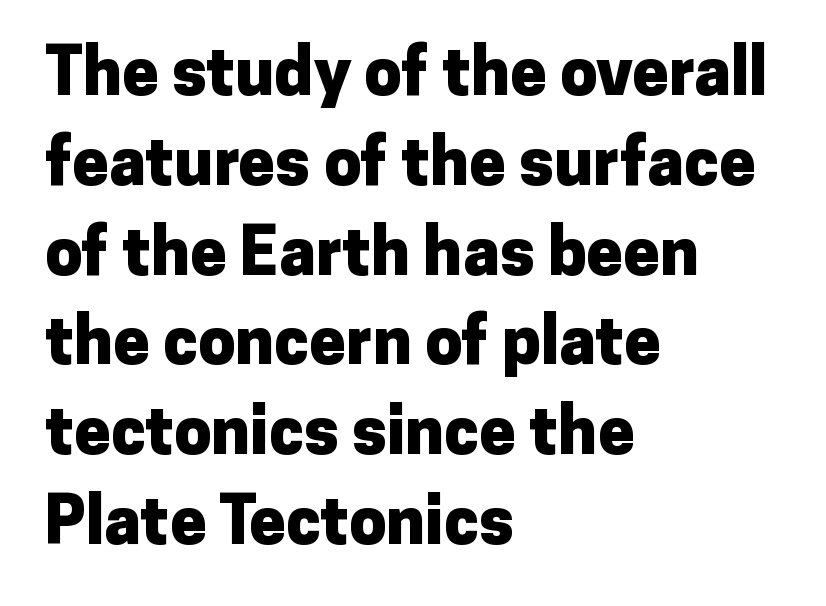
Q: Is the text bold? A: Yes.
Q: Is the text italic (slanted)? A: No, it is upright.
Q: Is the typeface a serif or a sans-serif typeface? A: Sans-serif.
Q: Is the text underlined? A: No.
Q: How is the paragraph aligned? A: Left-aligned.
Q: Is the spacing between letters normal or unusually wide? A: Normal.
Q: Is the spacing between lines tight, normal or loose? A: Normal.
Q: Width (condensed, normal, or wide)? A: Normal.
Q: Stroke contrast? A: Low.
Q: x-height? A: Medium.
Q: Monospaced? A: No.
